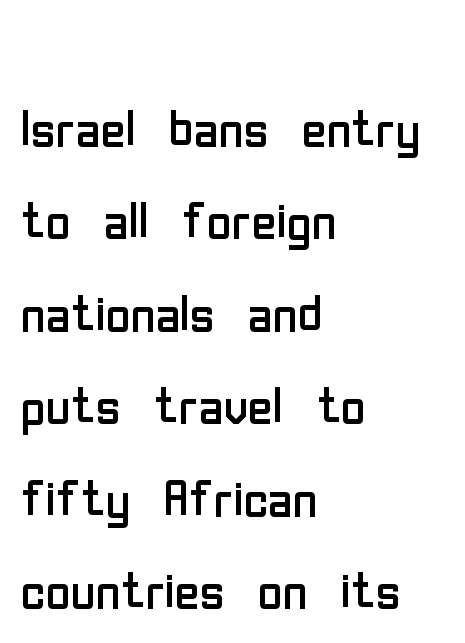
The image shows 68 px regular-weight, condensed sans-serif type, upright; set left-aligned, normal line spacing (1.36x), normal letter spacing, not underlined; low stroke contrast and a medium x-height.
